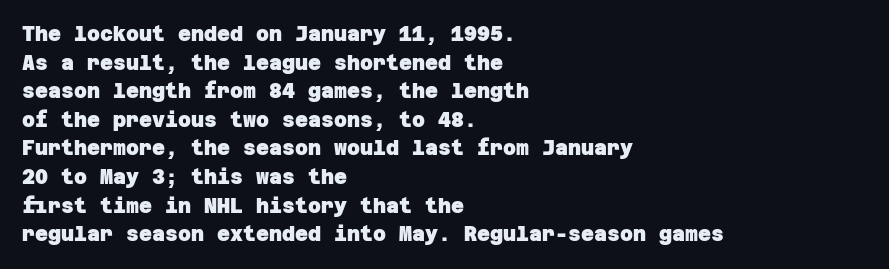
The lines sit at an ordinary, default distance from one another. These lines keep a tight, regular rhythm from letter to letter. How heavy is the stroke? Heavy — this is a bold. Clear beneath every line of the passage. Compared with a centered layout, this one pins lines to the left instead.
